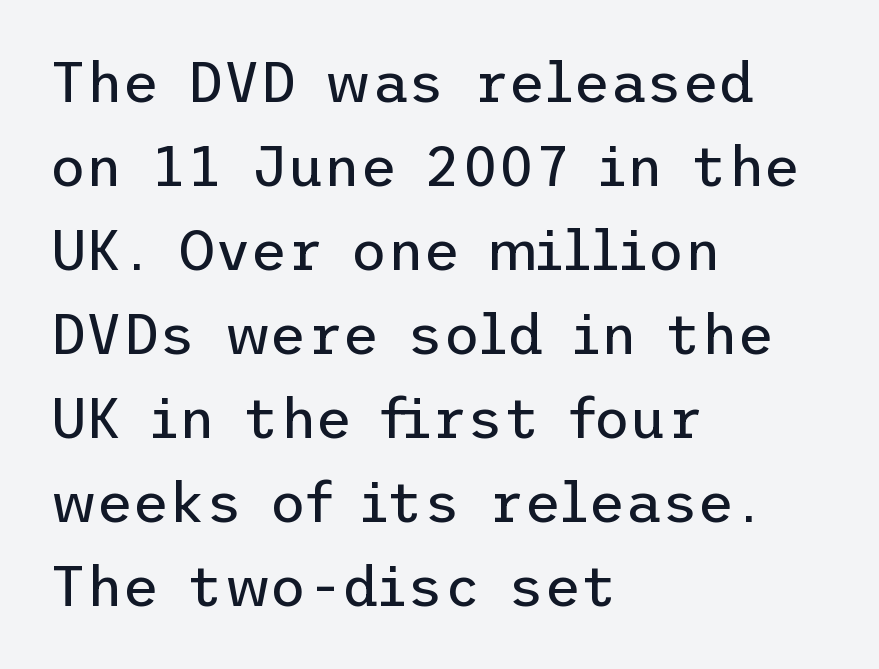
{"serif": "no", "italic": "no", "bold": "no", "weight": "regular", "width": "normal", "stroke_contrast": "low", "x_height": "medium", "underline": "no", "align": "left", "line_spacing": "normal", "line_spacing_ratio": 1.5, "letter_spacing": "normal", "letter_spacing_em": 0.0, "glyph_px": 56}
